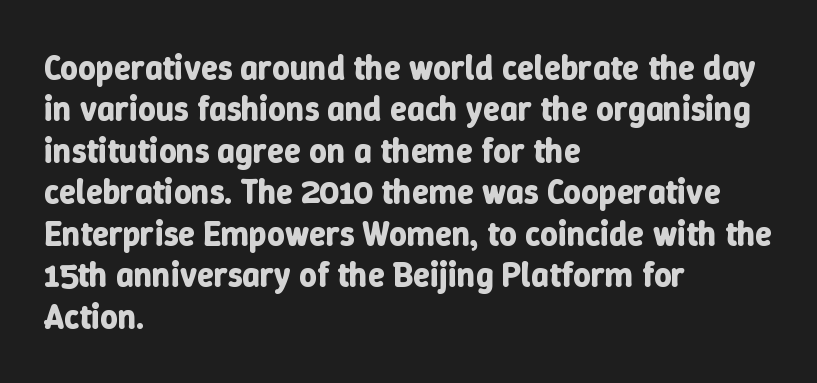
{"italic": "no", "bold": "yes", "weight": "bold", "width": "normal", "stroke_contrast": "low", "x_height": "medium", "monospaced": "no", "underline": "no", "align": "left", "line_spacing_ratio": 1.22, "letter_spacing": "normal", "letter_spacing_em": 0.0, "glyph_px": 34}
